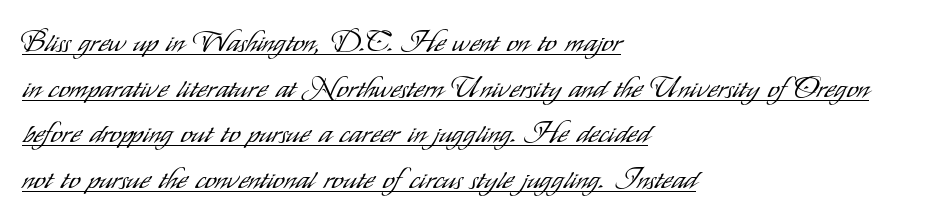
Q: Is the text bold? A: No.
Q: Is the text italic (slanted)? A: Yes.
Q: Is the typeface a serif or a sans-serif typeface? A: Sans-serif.
Q: Is the text underlined? A: Yes.
Q: How is the paragraph aligned? A: Left-aligned.
Q: Is the spacing between letters normal or unusually wide? A: Normal.
Q: Is the spacing between lines tight, normal or loose? A: Normal.
Q: Width (condensed, normal, or wide)? A: Condensed.
Q: Stroke contrast? A: Low.
Q: x-height? A: Small.
Q: Monospaced? A: No.
